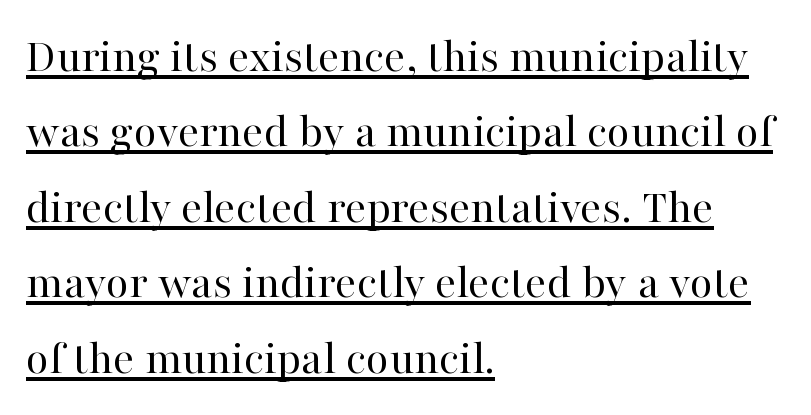
Q: Is the text bold? A: No.
Q: Is the text italic (slanted)? A: No, it is upright.
Q: Is the typeface a serif or a sans-serif typeface? A: Serif.
Q: Is the text underlined? A: Yes.
Q: How is the paragraph aligned? A: Left-aligned.
Q: Is the spacing between letters normal or unusually wide? A: Normal.
Q: Is the spacing between lines tight, normal or loose? A: Normal.
Q: Width (condensed, normal, or wide)? A: Normal.
Q: Stroke contrast? A: High.
Q: x-height? A: Medium.
Q: Monospaced? A: No.
